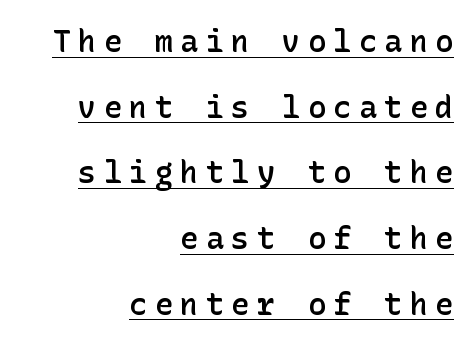
{"serif": "no", "italic": "no", "bold": "semi", "weight": "semibold", "width": "normal", "stroke_contrast": "low", "x_height": "medium", "underline": "yes", "align": "right", "line_spacing": "loose", "line_spacing_ratio": 2.19, "letter_spacing": "wide", "letter_spacing_em": 0.25, "glyph_px": 30}
